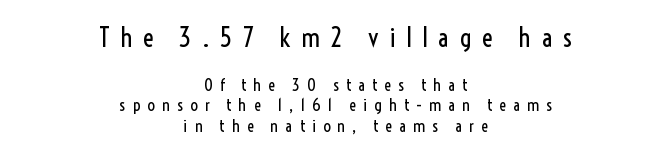
Q: Is the text bold? A: No.
Q: Is the text italic (slanted)? A: No, it is upright.
Q: Is the text underlined? A: No.
Q: How is the paragraph aligned? A: Centered.
Q: Is the spacing between letters normal or unusually wide? A: Unusually wide.
Q: Which block of text is set in a larger size, the first (top) or the second (bottom)? A: The first (top) one.
